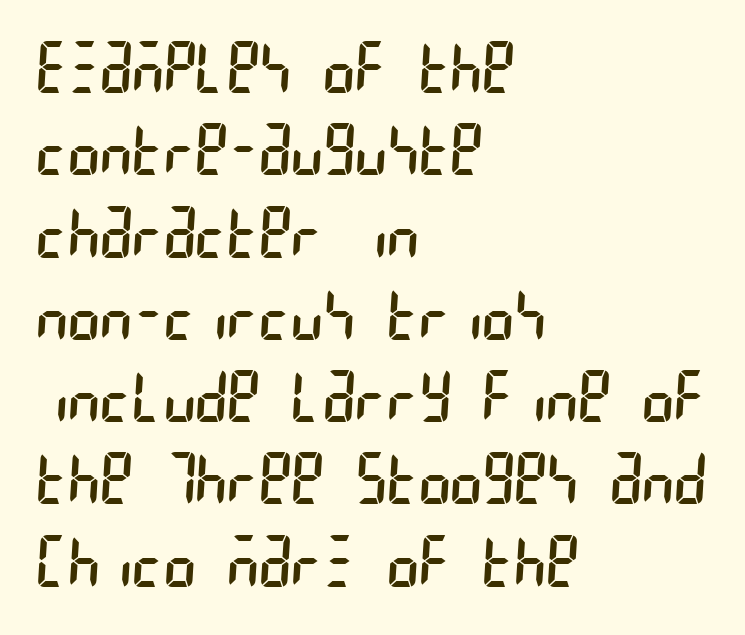
The image shows 68 px regular-weight, condensed sans-serif type; set left-aligned, line spacing 1.21x, normal letter spacing, not underlined; low stroke contrast and a large x-height.
